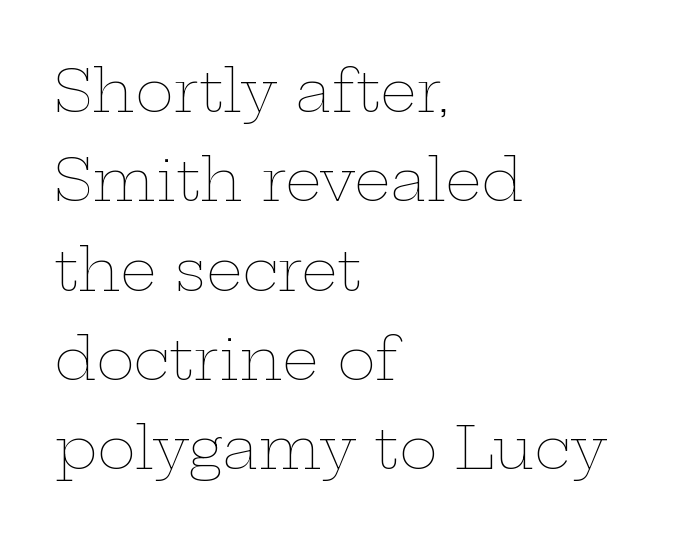
{"italic": "no", "bold": "no", "weight": "thin", "width": "wide", "stroke_contrast": "low", "x_height": "medium", "monospaced": "no", "underline": "no", "align": "left", "line_spacing": "normal", "line_spacing_ratio": 1.54, "letter_spacing": "normal", "letter_spacing_em": 0.0, "glyph_px": 58}
